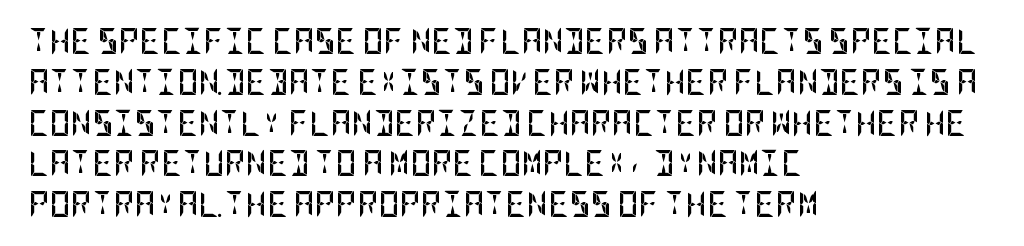
{"italic": "no", "bold": "yes", "underline": "no", "align": "left", "line_spacing": "normal", "line_spacing_ratio": 1.57, "letter_spacing": "normal", "letter_spacing_em": 0.0, "glyph_px": 26}
